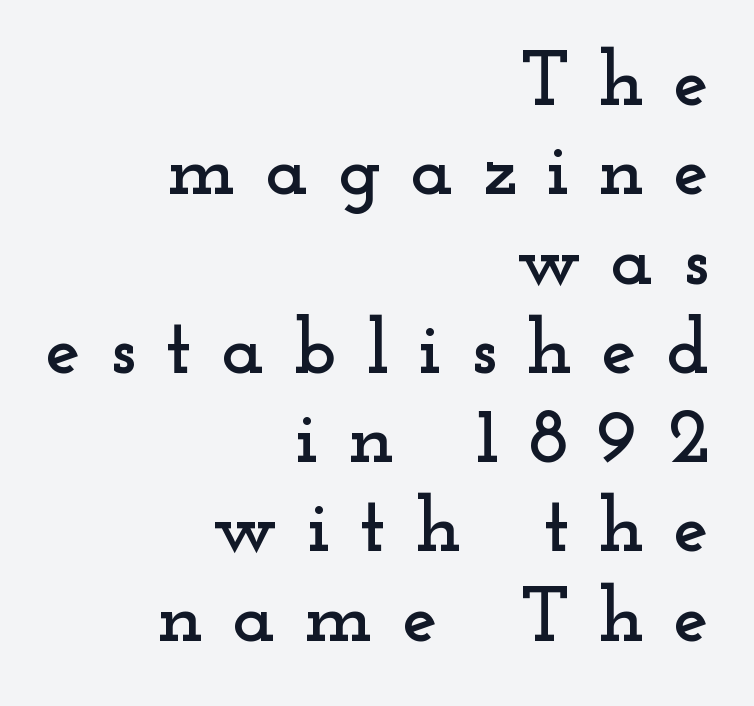
Q: Is the text italic (slanted)? A: No, it is upright.
Q: Is the typeface a serif or a sans-serif typeface? A: Serif.
Q: Is the text underlined? A: No.
Q: How is the paragraph aligned? A: Right-aligned.
Q: Is the spacing between letters normal or unusually wide? A: Unusually wide.
Q: Is the spacing between lines tight, normal or loose? A: Tight.
Q: Width (condensed, normal, or wide)? A: Wide.
Q: Stroke contrast? A: Low.
Q: x-height? A: Small.
Q: Monospaced? A: No.
